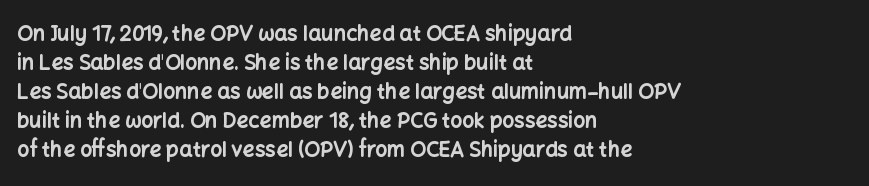
Q: Is the text bold? A: Yes.
Q: Is the text italic (slanted)? A: No, it is upright.
Q: Is the text underlined? A: No.
Q: How is the paragraph aligned? A: Left-aligned.
Q: Is the spacing between letters normal or unusually wide? A: Normal.
Q: Is the spacing between lines tight, normal or loose? A: Normal.
